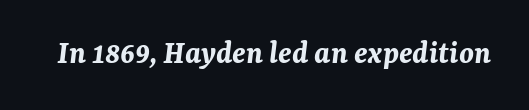
Q: Is the text bold? A: Yes.
Q: Is the text italic (slanted)? A: Yes, it leans right by about 7 degrees.
Q: Is the text underlined? A: No.
Q: Is the spacing between letters normal or unusually wide? A: Normal.
Q: Width (condensed, normal, or wide)? A: Normal.
Q: Stroke contrast? A: Medium.
Q: x-height? A: Medium.
Q: Monospaced? A: No.
